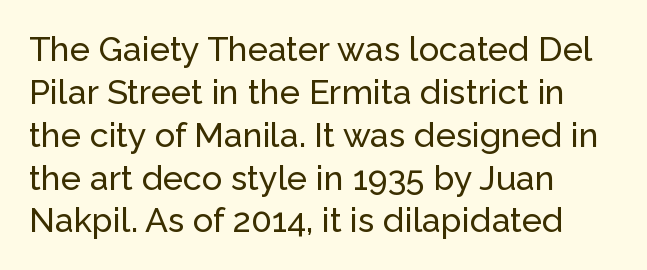
The image shows 34 px sans-serif type, upright; set left-aligned, normal line spacing (1.26x), normal letter spacing, not underlined; low stroke contrast and a medium x-height.
